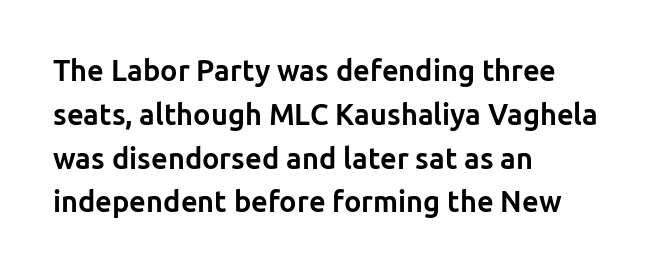
Q: Is the text bold? A: Yes.
Q: Is the text italic (slanted)? A: No, it is upright.
Q: Is the typeface a serif or a sans-serif typeface? A: Sans-serif.
Q: Is the text underlined? A: No.
Q: How is the paragraph aligned? A: Left-aligned.
Q: Is the spacing between letters normal or unusually wide? A: Normal.
Q: Is the spacing between lines tight, normal or loose? A: Normal.
Q: Width (condensed, normal, or wide)? A: Normal.
Q: Stroke contrast? A: Low.
Q: x-height? A: Medium.
Q: Monospaced? A: No.
